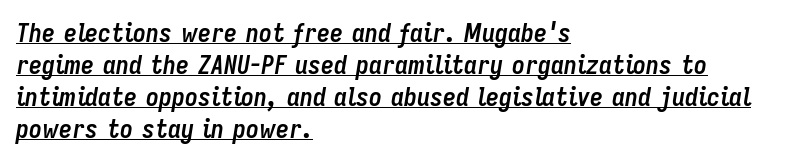
The image shows 26 px bold type, italic (leaning right); set left-aligned, line spacing 1.23x, normal letter spacing, underlined.
